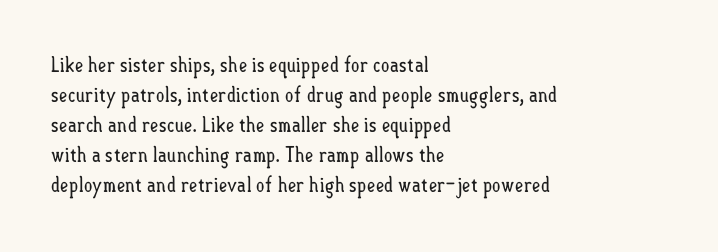
Compared with typical body copy, the letter spacing here is the same. The text block is weighted toward the left margin, trailing off unevenly rightward. The foot of each line stays bare and open. Evenly set lines give the paragraph a standard silhouette. Stroke thickness stays within the range of a standard reading face or lighter.
